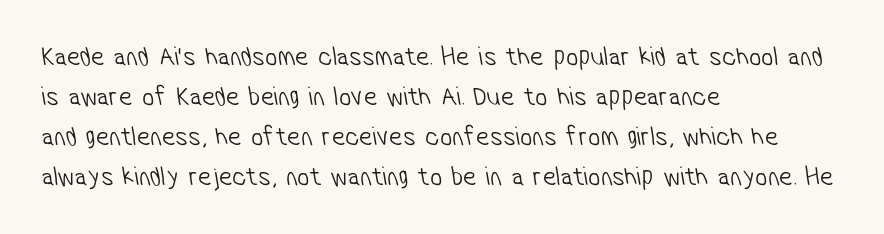
{"bold": "no", "underline": "no", "align": "left", "line_spacing": "normal", "line_spacing_ratio": 1.48, "letter_spacing": "normal", "letter_spacing_em": 0.0, "glyph_px": 27}
